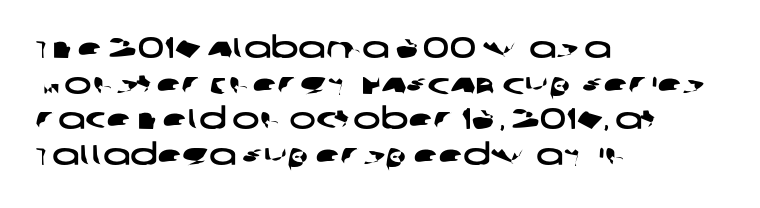
The glyphs in this specimen are sans serif. Varying glyph widths throughout — classic text-font behaviour. Does the copy run flush right? No — it runs flush left. The area under the type is left untouched. No extra tracking has been applied to these lines.
